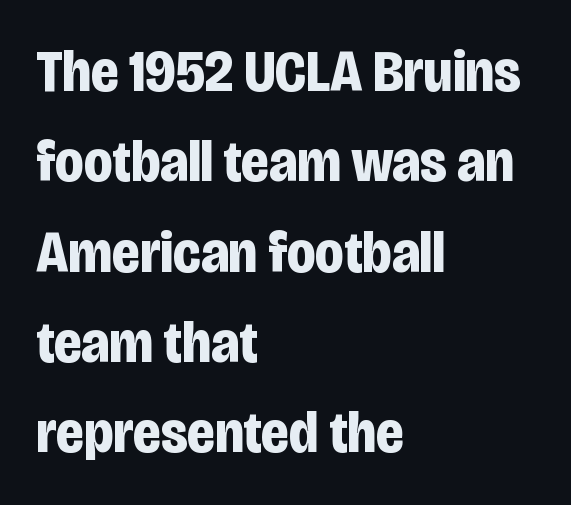
The image shows 59 px bold, condensed sans-serif type, upright; set left-aligned, normal line spacing (1.53x), normal letter spacing, not underlined; low stroke contrast and a large x-height.
